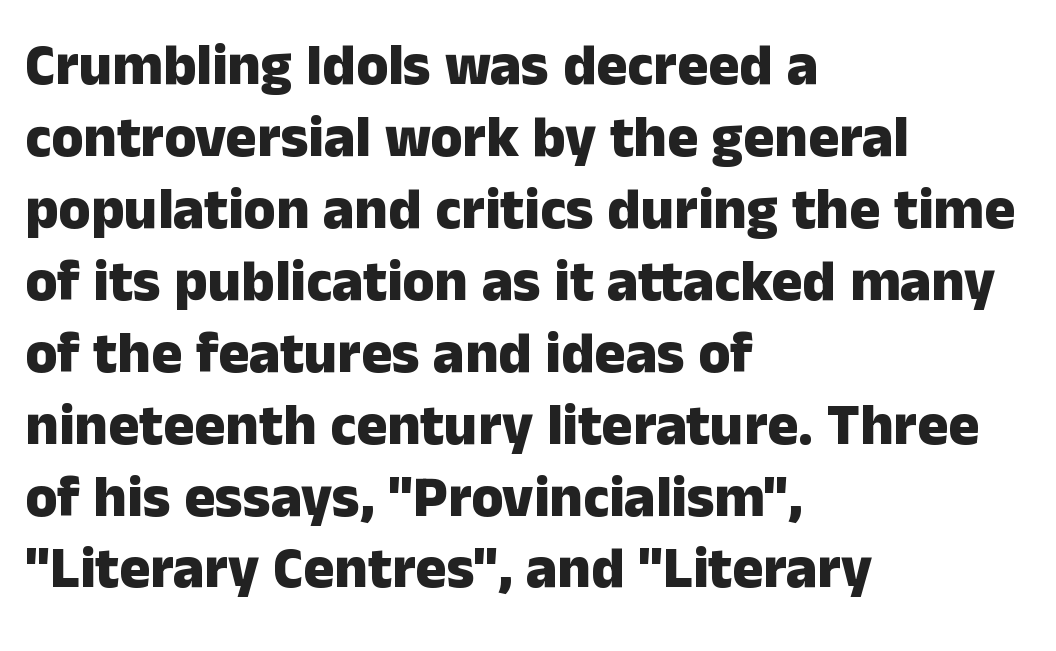
Q: Is the text bold? A: Yes.
Q: Is the text italic (slanted)? A: No, it is upright.
Q: Is the typeface a serif or a sans-serif typeface? A: Sans-serif.
Q: Is the text underlined? A: No.
Q: How is the paragraph aligned? A: Left-aligned.
Q: Is the spacing between letters normal or unusually wide? A: Normal.
Q: Width (condensed, normal, or wide)? A: Normal.
Q: Stroke contrast? A: Low.
Q: x-height? A: Medium.
Q: Monospaced? A: No.
